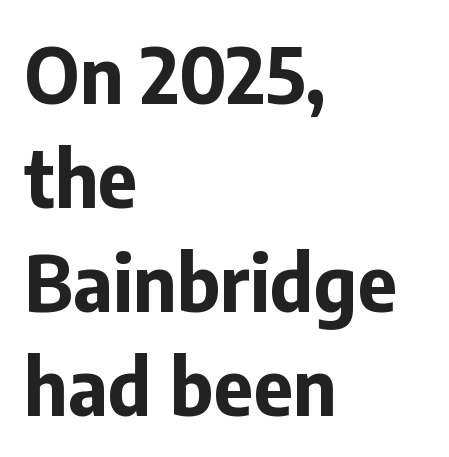
Q: Is the text bold? A: Yes.
Q: Is the text italic (slanted)? A: No, it is upright.
Q: Is the typeface a serif or a sans-serif typeface? A: Sans-serif.
Q: Is the text underlined? A: No.
Q: How is the paragraph aligned? A: Left-aligned.
Q: Is the spacing between letters normal or unusually wide? A: Normal.
Q: Is the spacing between lines tight, normal or loose? A: Normal.
Q: Width (condensed, normal, or wide)? A: Normal.
Q: Stroke contrast? A: Low.
Q: x-height? A: Medium.
Q: Monospaced? A: No.
